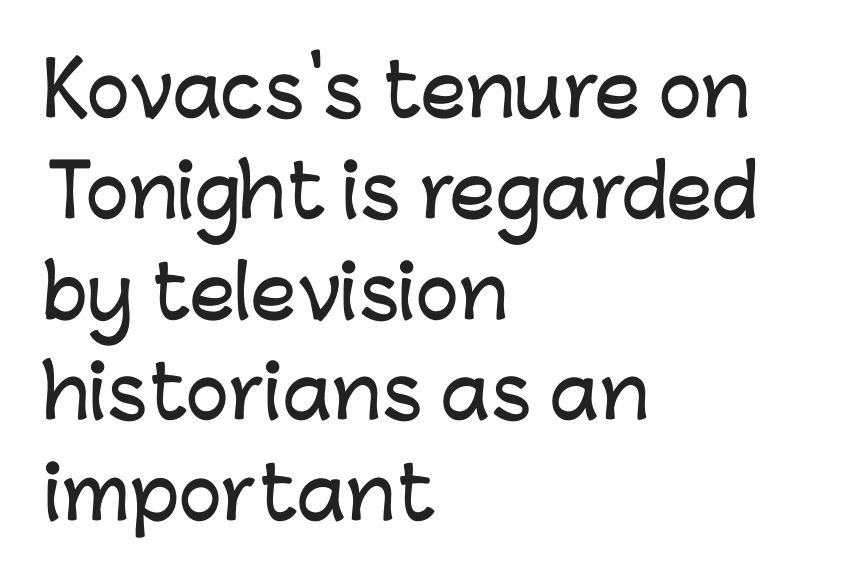
The image shows 72 px sans-serif type, upright; set left-aligned, normal line spacing (1.4x), normal letter spacing, not underlined; low stroke contrast and a medium x-height.
